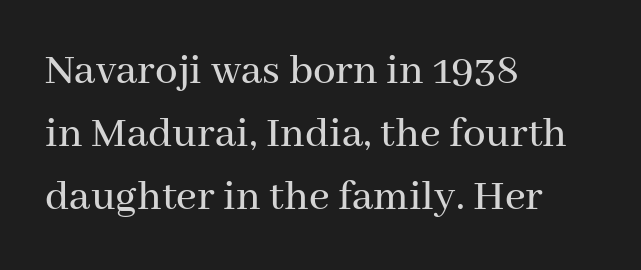
The image shows 45 px serif type, upright; set left-aligned, normal line spacing (1.4x), normal letter spacing, not underlined; medium stroke contrast and a medium x-height.
